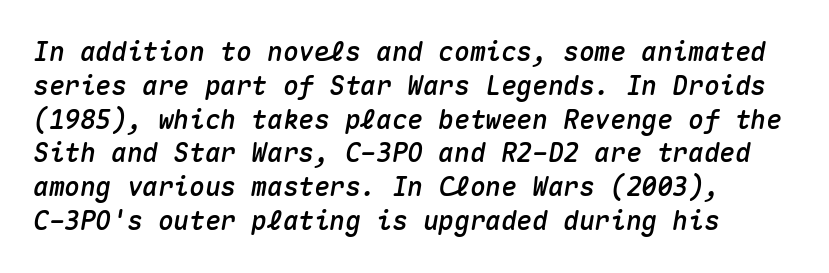
Q: Is the text italic (slanted)? A: Yes, it leans right by about 10 degrees.
Q: Is the text underlined? A: No.
Q: Is the spacing between letters normal or unusually wide? A: Normal.
Q: Is the spacing between lines tight, normal or loose? A: Normal.
